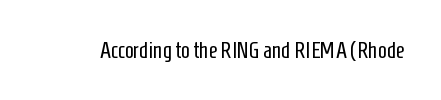
{"italic": "no", "bold": "no", "underline": "no", "letter_spacing": "normal", "letter_spacing_em": 0.0, "glyph_px": 23}
